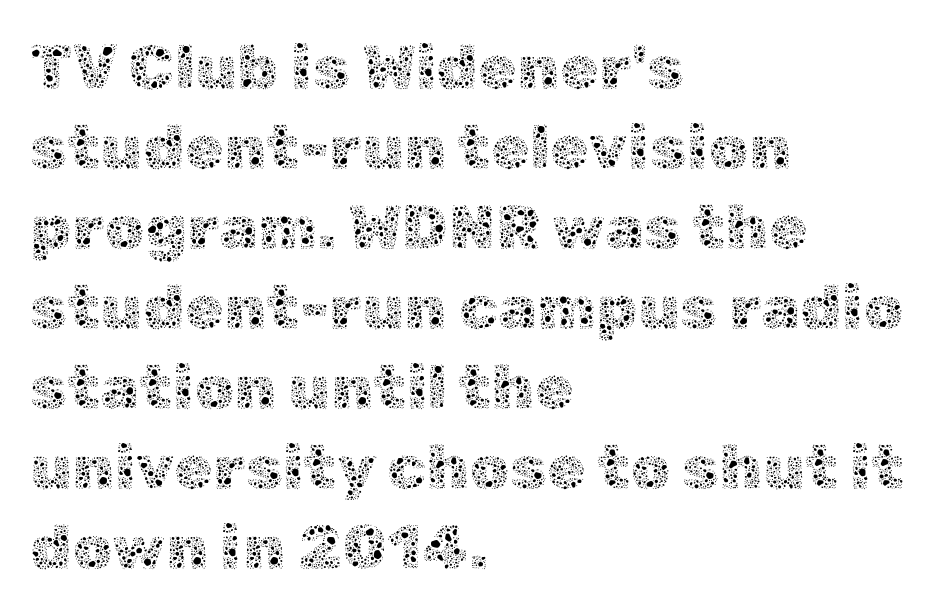
Q: Is the text bold? A: No.
Q: Is the text italic (slanted)? A: No, it is upright.
Q: Is the text underlined? A: No.
Q: How is the paragraph aligned? A: Left-aligned.
Q: Is the spacing between letters normal or unusually wide? A: Normal.
Q: Is the spacing between lines tight, normal or loose? A: Normal.
Q: Width (condensed, normal, or wide)? A: Normal.
Q: x-height? A: Medium.
Q: Monospaced? A: No.
